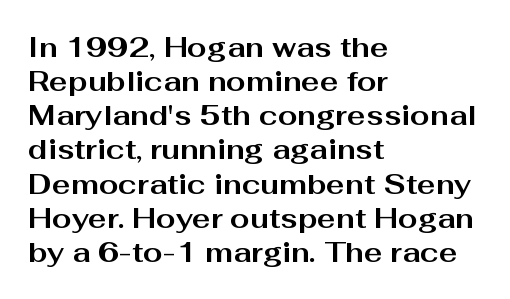
{"serif": "no", "italic": "no", "bold": "yes", "weight": "bold", "width": "wide", "stroke_contrast": "medium", "x_height": "medium", "monospaced": "no", "underline": "no", "align": "left", "line_spacing_ratio": 1.22, "letter_spacing": "normal", "letter_spacing_em": 0.0, "glyph_px": 28}
